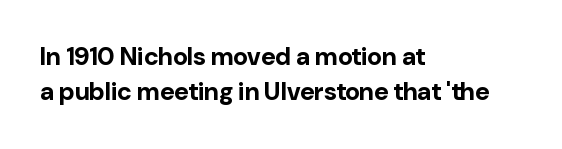
{"italic": "no", "bold": "yes", "underline": "no", "align": "left", "line_spacing": "normal", "line_spacing_ratio": 1.41, "letter_spacing": "normal", "letter_spacing_em": 0.0, "glyph_px": 25}
